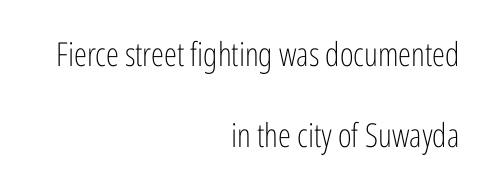
{"serif": "no", "italic": "no", "bold": "no", "weight": "light", "width": "condensed", "stroke_contrast": "low", "x_height": "medium", "monospaced": "no", "underline": "no", "align": "right", "line_spacing": "loose", "line_spacing_ratio": 2.45, "letter_spacing": "normal", "letter_spacing_em": 0.0, "glyph_px": 33}
